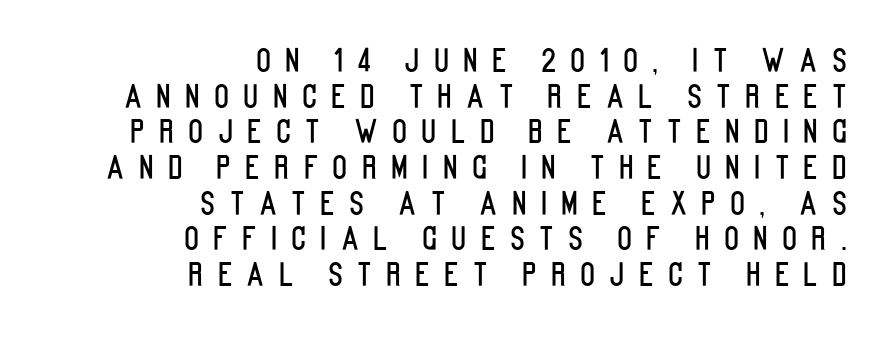
{"serif": "no", "italic": "no", "width": "condensed", "stroke_contrast": "low", "x_height": "large", "monospaced": "no", "underline": "no", "align": "right", "line_spacing": "tight", "line_spacing_ratio": 1.15, "letter_spacing": "wide", "letter_spacing_em": 0.46, "glyph_px": 31}
